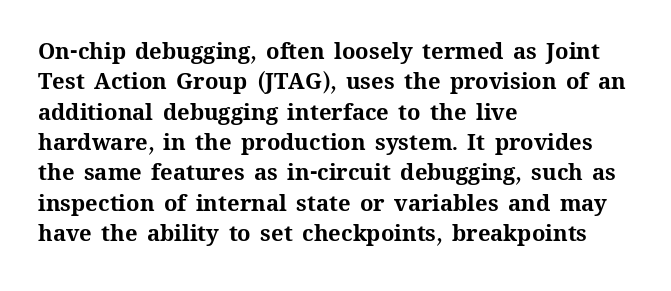
Q: Is the text bold? A: Yes.
Q: Is the text italic (slanted)? A: No, it is upright.
Q: Is the text underlined? A: No.
Q: How is the paragraph aligned? A: Left-aligned.
Q: Is the spacing between letters normal or unusually wide? A: Normal.
Q: Is the spacing between lines tight, normal or loose? A: Normal.
